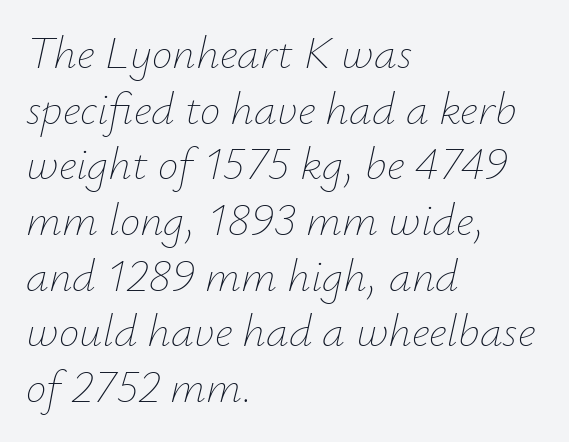
Q: Is the text bold? A: No.
Q: Is the text italic (slanted)? A: Yes, it leans right by about 12 degrees.
Q: Is the text underlined? A: No.
Q: How is the paragraph aligned? A: Left-aligned.
Q: Is the spacing between letters normal or unusually wide? A: Normal.
Q: Width (condensed, normal, or wide)? A: Normal.
Q: Stroke contrast? A: Low.
Q: x-height? A: Small.
Q: Monospaced? A: No.
